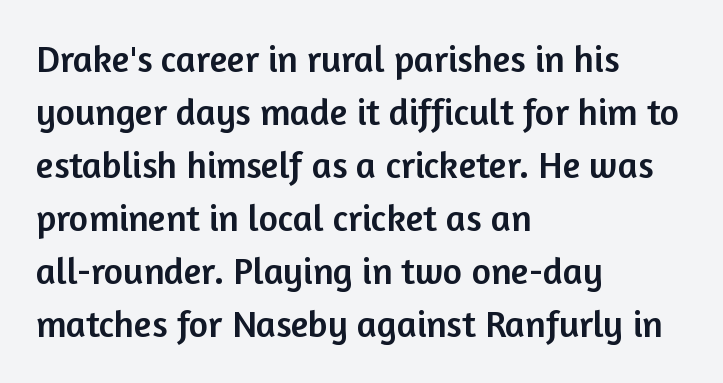
{"serif": "no", "italic": "no", "width": "normal", "stroke_contrast": "low", "x_height": "medium", "monospaced": "no", "underline": "no", "align": "left", "line_spacing": "normal", "line_spacing_ratio": 1.43, "letter_spacing": "normal", "letter_spacing_em": 0.0, "glyph_px": 37}
